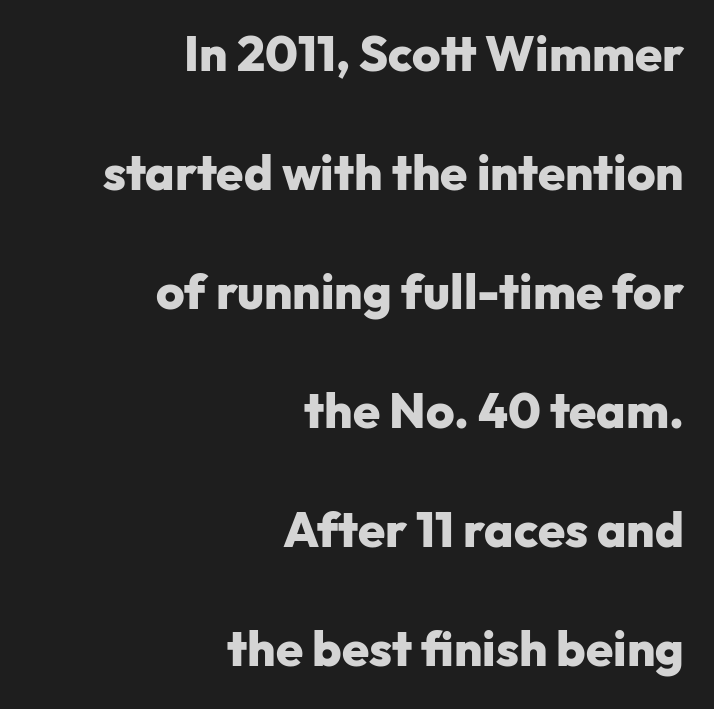
{"serif": "no", "italic": "no", "bold": "yes", "weight": "heavy", "width": "normal", "stroke_contrast": "low", "x_height": "medium", "monospaced": "no", "underline": "no", "align": "right", "line_spacing": "loose", "line_spacing_ratio": 2.43, "letter_spacing": "normal", "letter_spacing_em": 0.0, "glyph_px": 49}
